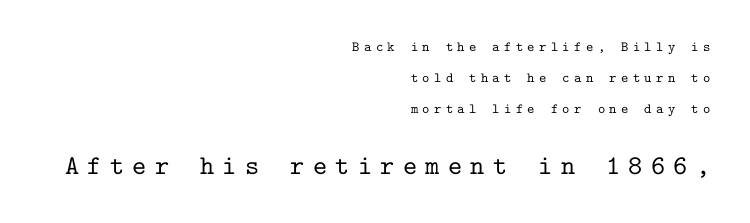
{"italic": "no", "underline": "no", "align": "right", "line_spacing": "loose", "line_spacing_ratio": 2.2, "letter_spacing": "wide", "letter_spacing_em": 0.31, "larger_block": "second", "size_ratio": 1.93, "glyph_px": 27}
